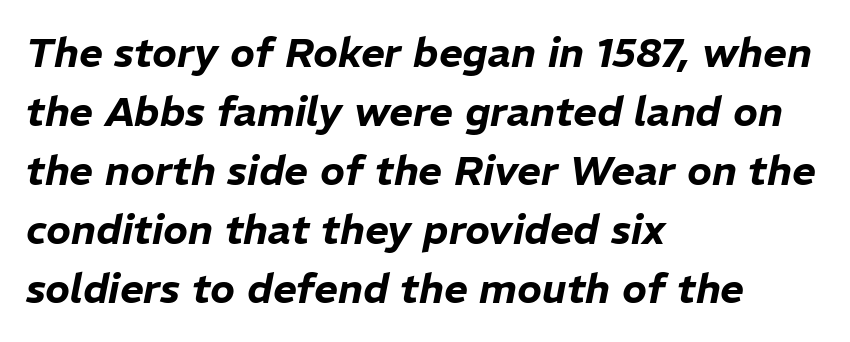
{"italic": "yes", "lean": "right", "slant_degrees": 11, "width": "normal", "stroke_contrast": "low", "x_height": "medium", "monospaced": "no", "underline": "no", "align": "left", "line_spacing": "normal", "line_spacing_ratio": 1.44, "letter_spacing": "normal", "letter_spacing_em": 0.0, "glyph_px": 41}
